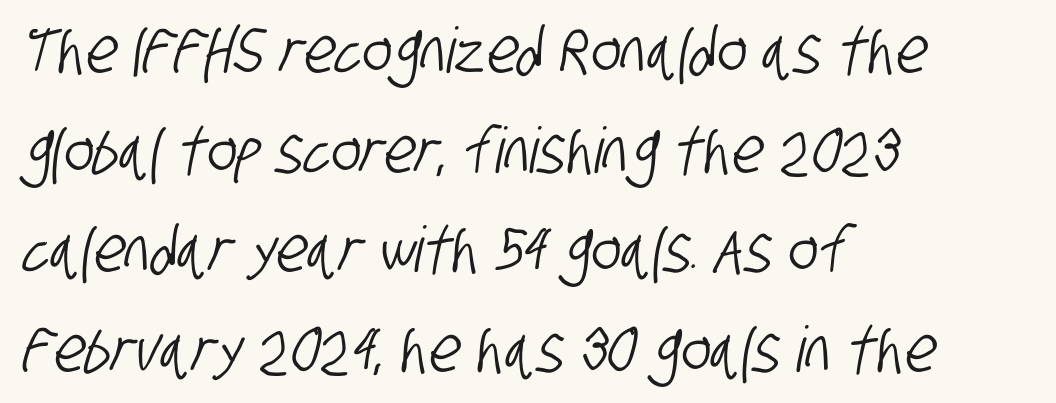
Q: Is the typeface a serif or a sans-serif typeface? A: Sans-serif.
Q: Is the text underlined? A: No.
Q: How is the paragraph aligned? A: Left-aligned.
Q: Is the spacing between letters normal or unusually wide? A: Normal.
Q: Is the spacing between lines tight, normal or loose? A: Normal.
Q: Width (condensed, normal, or wide)? A: Condensed.
Q: Stroke contrast? A: Low.
Q: x-height? A: Large.
Q: Monospaced? A: No.
